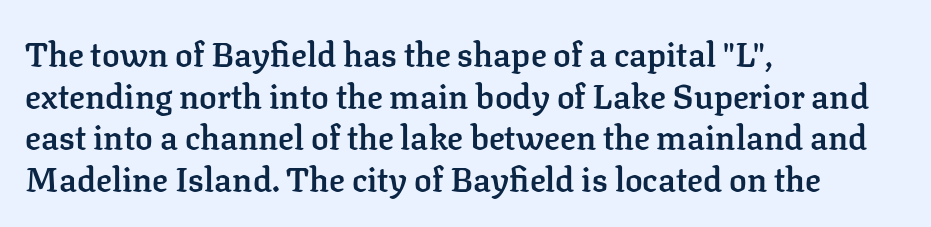
{"serif": "yes", "italic": "no", "bold": "semi", "weight": "semibold", "width": "normal", "stroke_contrast": "low", "x_height": "medium", "monospaced": "no", "underline": "no", "align": "left", "line_spacing": "normal", "line_spacing_ratio": 1.26, "letter_spacing": "normal", "letter_spacing_em": 0.0, "glyph_px": 33}
